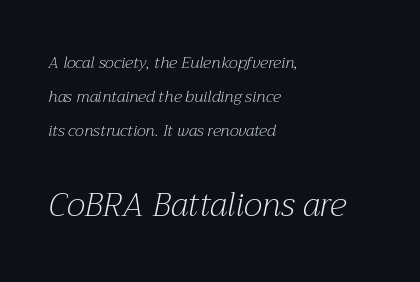
Q: Is the text bold? A: No.
Q: Is the text italic (slanted)? A: Yes, it leans right by about 12 degrees.
Q: Is the typeface a serif or a sans-serif typeface? A: Serif.
Q: Is the text underlined? A: No.
Q: How is the paragraph aligned? A: Left-aligned.
Q: Is the spacing between letters normal or unusually wide? A: Normal.
Q: Is the spacing between lines tight, normal or loose? A: Loose.
Q: Which block of text is set in a larger size, the first (top) or the second (bottom)? A: The second (bottom) one.
Q: Width (condensed, normal, or wide)? A: Normal.
Q: Stroke contrast? A: Medium.
Q: x-height? A: Medium.
Q: Monospaced? A: No.
